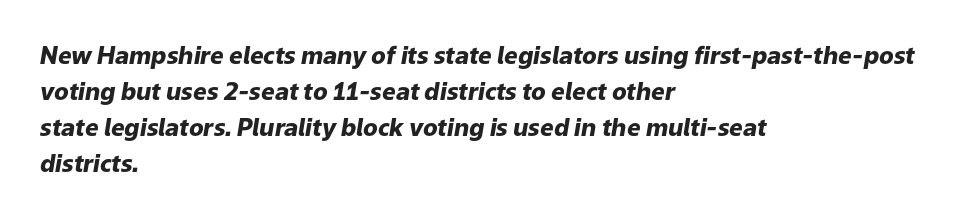
The image shows 24 px bold type, italic (leaning right); set left-aligned, normal line spacing (1.5x), normal letter spacing, not underlined.
